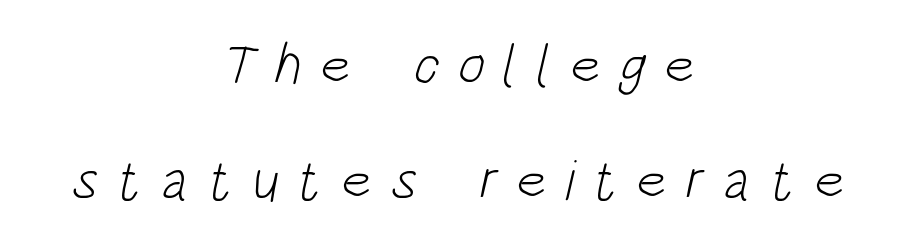
The image shows 57 px light, condensed sans-serif type; set centered, loose line spacing (2.02x), unusually wide letter spacing (+0.32 em), not underlined; low stroke contrast and a large x-height.
